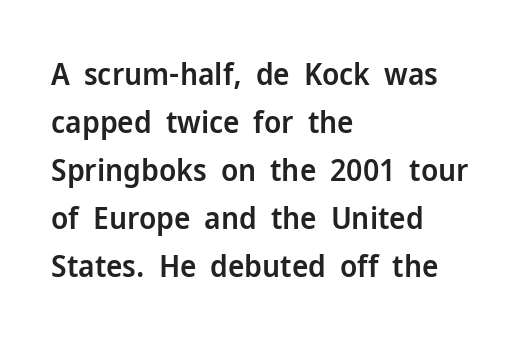
Q: Is the text bold? A: Semi-bold.
Q: Is the text italic (slanted)? A: No, it is upright.
Q: Is the typeface a serif or a sans-serif typeface? A: Sans-serif.
Q: Is the text underlined? A: No.
Q: How is the paragraph aligned? A: Left-aligned.
Q: Is the spacing between letters normal or unusually wide? A: Normal.
Q: Is the spacing between lines tight, normal or loose? A: Normal.
Q: Width (condensed, normal, or wide)? A: Normal.
Q: Stroke contrast? A: Low.
Q: x-height? A: Medium.
Q: Monospaced? A: No.
